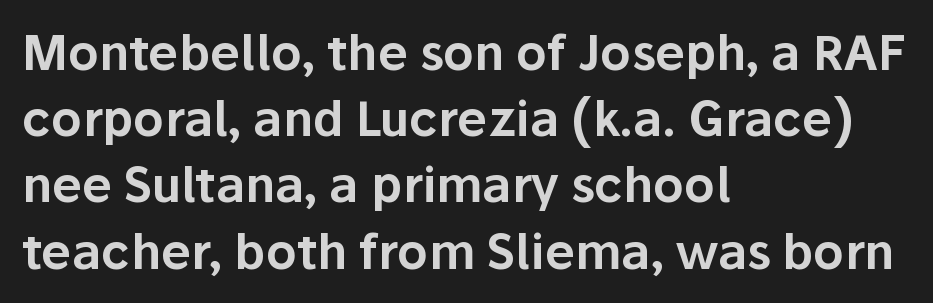
The image shows 48 px sans-serif type, upright; set left-aligned, normal line spacing (1.38x), normal letter spacing, not underlined; low stroke contrast and a medium x-height.
